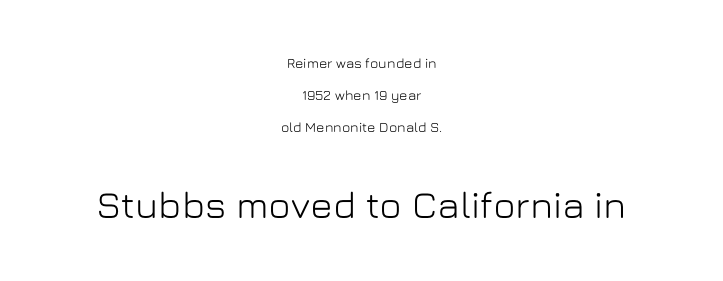
Regarding leading, the lines here are spaced well apart. A typesetter would label this face a sans. Each letter keeps its own natural width here, so spacing adapts to shape. Horizontally, the lines are justified to the midpoint only. The horizontal fit of the characters is conventional and even. The passage shown begins with its smaller block and ends with its larger one.
